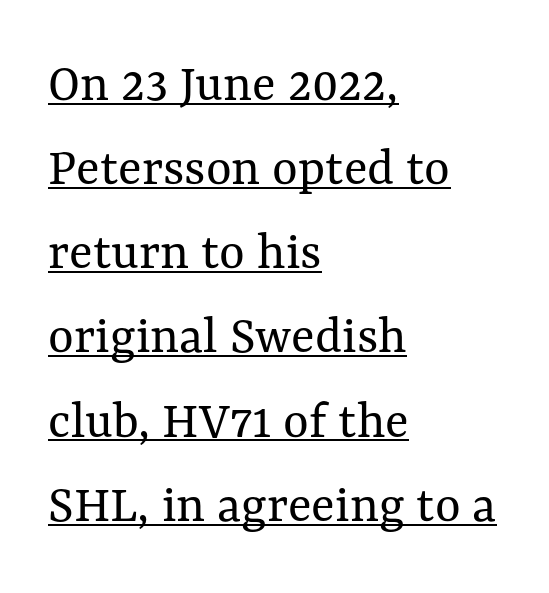
{"italic": "no", "bold": "no", "weight": "regular", "width": "normal", "stroke_contrast": "medium", "x_height": "medium", "monospaced": "no", "underline": "yes", "align": "left", "line_spacing": "normal", "line_spacing_ratio": 1.53, "letter_spacing": "normal", "letter_spacing_em": 0.0, "glyph_px": 55}
